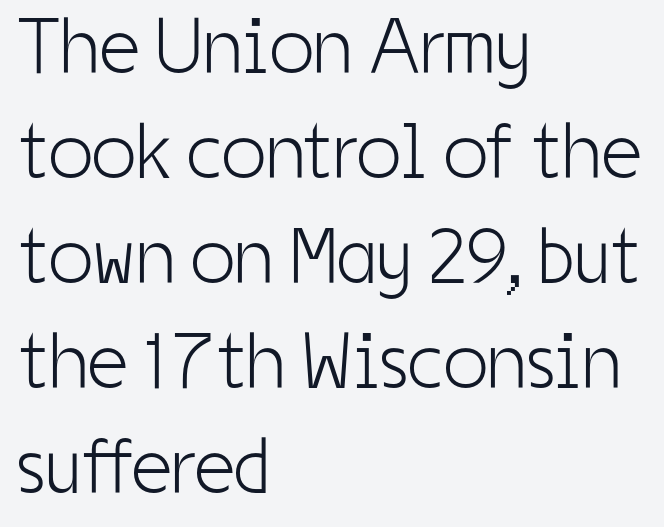
Posture: vertical. Vertically, the passage feels balanced, rows spaced as you'd expect. Nobody touched the tracking dial on this one. Caption: multi-line text, flush left, ragged right. The typesetting does not lean heavy: it is not bold. The type family on display is of the sans-serif kind.
